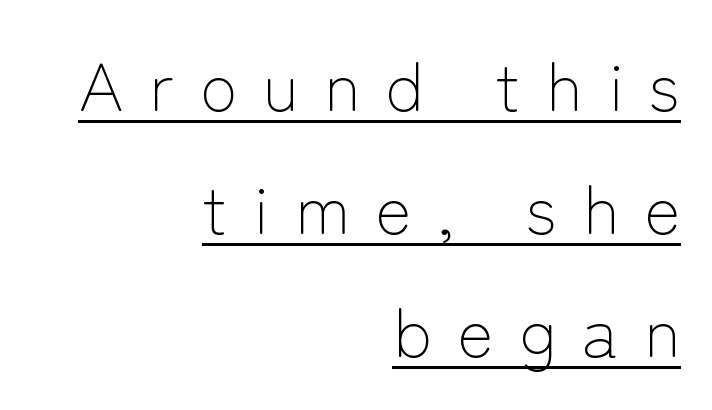
Q: Is the text bold? A: No.
Q: Is the text italic (slanted)? A: No, it is upright.
Q: Is the typeface a serif or a sans-serif typeface? A: Sans-serif.
Q: Is the text underlined? A: Yes.
Q: How is the paragraph aligned? A: Right-aligned.
Q: Is the spacing between letters normal or unusually wide? A: Unusually wide.
Q: Width (condensed, normal, or wide)? A: Normal.
Q: Stroke contrast? A: Low.
Q: x-height? A: Medium.
Q: Monospaced? A: No.
